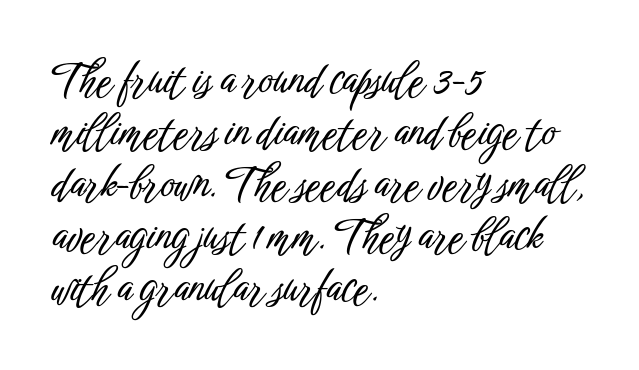
{"serif": "no", "width": "condensed", "stroke_contrast": "low", "x_height": "medium", "monospaced": "no", "underline": "no", "align": "left", "line_spacing_ratio": 1.21, "letter_spacing": "normal", "letter_spacing_em": 0.0, "glyph_px": 43}
